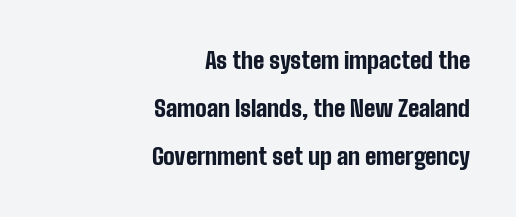
Posture: straight, roman, zero tilt. As a designer I'd log this as weight 700, bold. No extra tracking has been applied to these lines. Leftover space on each line is placed entirely before the opening word. The line-height multiplier appears high, well above default.
